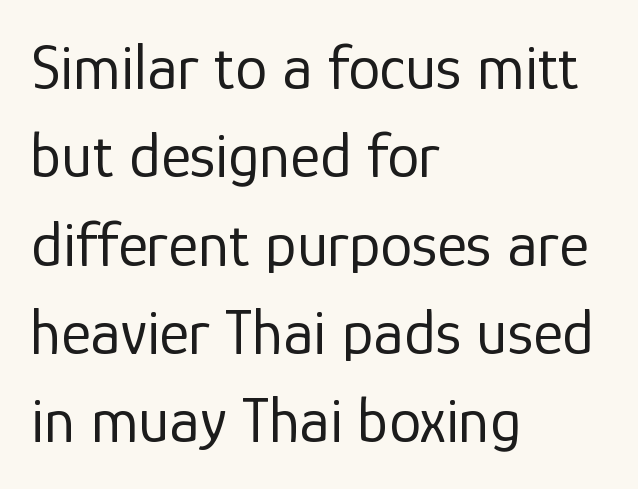
{"serif": "no", "italic": "no", "bold": "no", "weight": "regular", "width": "normal", "stroke_contrast": "low", "x_height": "medium", "monospaced": "no", "underline": "no", "align": "left", "line_spacing": "normal", "line_spacing_ratio": 1.38, "letter_spacing": "normal", "letter_spacing_em": 0.0, "glyph_px": 64}
